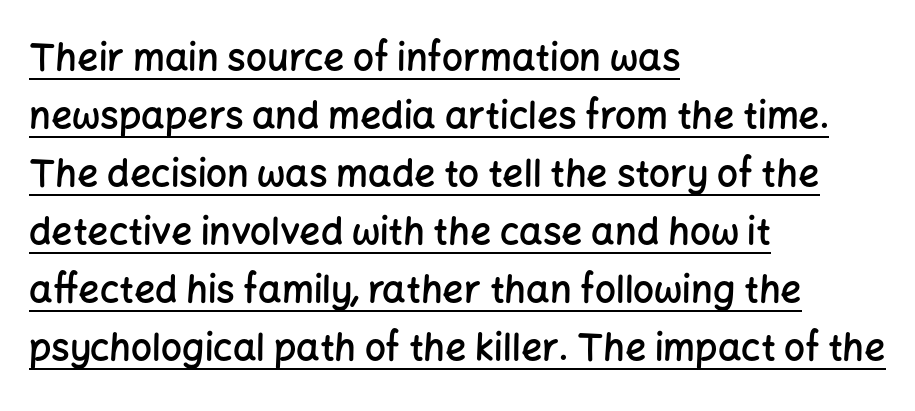
{"serif": "no", "italic": "no", "bold": "semi", "weight": "semibold", "width": "normal", "stroke_contrast": "low", "x_height": "medium", "monospaced": "no", "underline": "yes", "align": "left", "line_spacing": "normal", "line_spacing_ratio": 1.57, "letter_spacing": "normal", "letter_spacing_em": 0.0, "glyph_px": 37}
